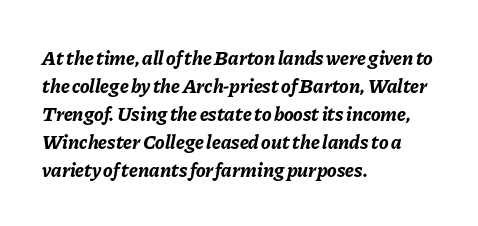
Compared with typical body copy, the letter spacing here is the same. The passage shown stacks its lines at a standard gap. Check under the words: just untouched page. Tall strokes in this sample are angled rather than plumb. Pretty heavy lettering here — definitely bold.
